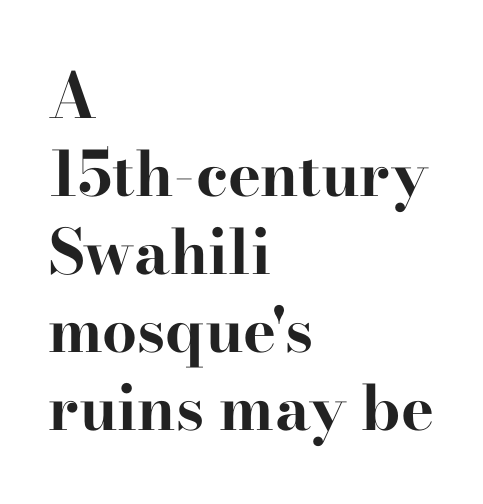
The image shows 62 px bold, wide serif type, upright; set left-aligned, normal line spacing (1.26x), normal letter spacing, not underlined; high stroke contrast and a small x-height.
